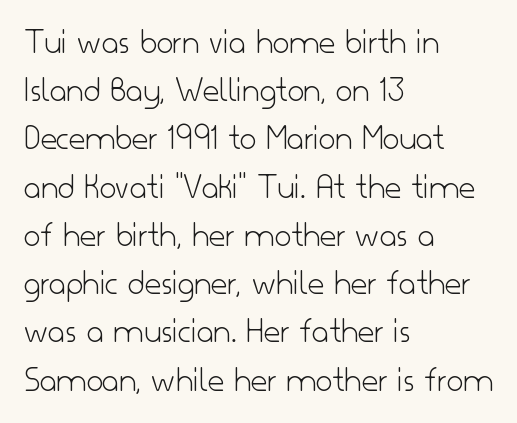
The image shows 36 px light sans-serif type, upright; set left-aligned, normal line spacing (1.34x), normal letter spacing, not underlined; low stroke contrast and a small x-height.
